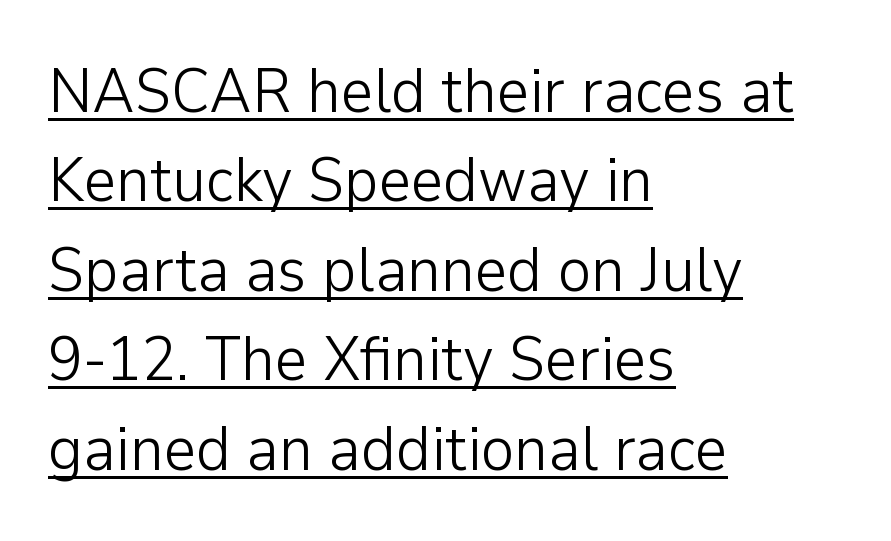
{"serif": "no", "italic": "no", "bold": "no", "weight": "light", "width": "normal", "stroke_contrast": "low", "x_height": "medium", "monospaced": "no", "underline": "yes", "align": "left", "line_spacing": "normal", "line_spacing_ratio": 1.42, "letter_spacing": "normal", "letter_spacing_em": 0.0, "glyph_px": 63}
